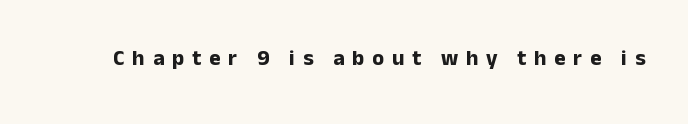
Q: Is the text bold? A: Yes.
Q: Is the text italic (slanted)? A: No, it is upright.
Q: Is the text underlined? A: No.
Q: Is the spacing between letters normal or unusually wide? A: Unusually wide.
